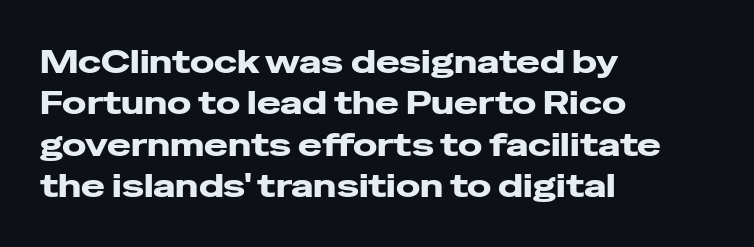
Q: Is the text italic (slanted)? A: No, it is upright.
Q: Is the typeface a serif or a sans-serif typeface? A: Sans-serif.
Q: Is the text underlined? A: No.
Q: How is the paragraph aligned? A: Left-aligned.
Q: Is the spacing between letters normal or unusually wide? A: Normal.
Q: Is the spacing between lines tight, normal or loose? A: Normal.
Q: Width (condensed, normal, or wide)? A: Wide.
Q: Stroke contrast? A: Low.
Q: x-height? A: Medium.
Q: Monospaced? A: No.
